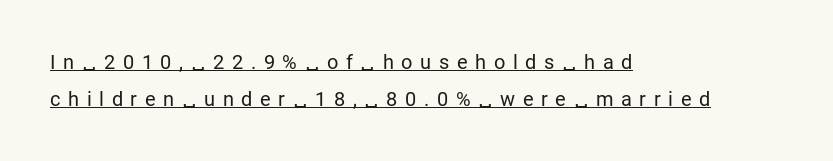
The cut favours lightness, reaching ordinary text weight at its darkest. The font's upright variant was chosen for this text. The text block is weighted toward the left margin, trailing off unevenly rightward. Does a line run under the words? Yes, clearly.
